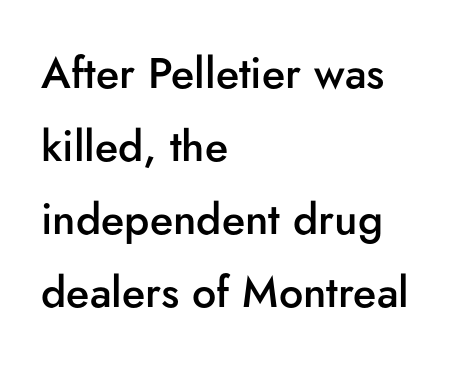
The image shows 43 px semibold sans-serif type, upright; set left-aligned, normal line spacing (1.7x), normal letter spacing, not underlined; low stroke contrast and a small x-height.
